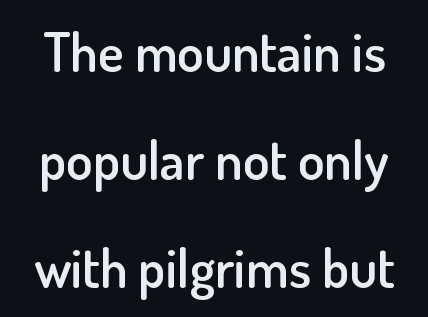
The image shows 54 px semibold sans-serif type, upright; set loose line spacing (2.0x), normal letter spacing, not underlined; low stroke contrast and a small x-height.
